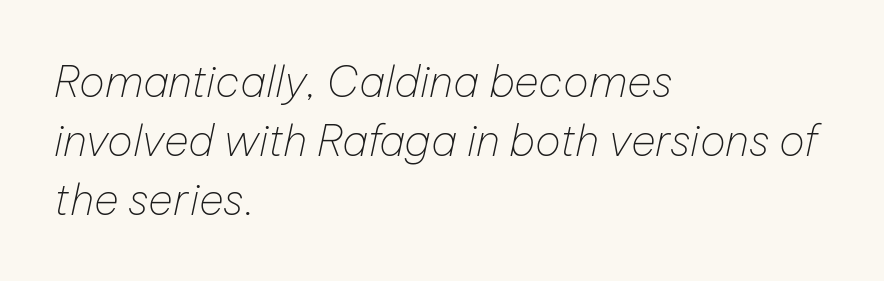
The image shows 43 px thin type, italic (leaning right); set left-aligned, normal line spacing (1.37x), normal letter spacing, not underlined; low stroke contrast and a medium x-height.
